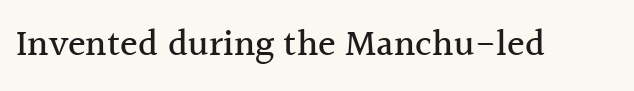
The image shows 37 px serif type, upright; set normal letter spacing, not underlined; a medium x-height.
